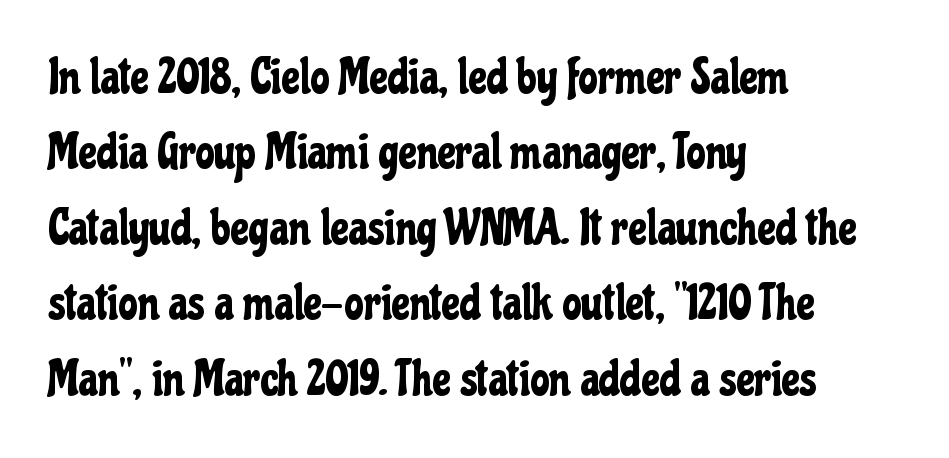
All the whitespace from short lines collects on the right. What kind of face is this? One without serifs — a sans. Every character sits straight up, as roman type does. Varying glyph widths throughout — classic text-font behaviour. In terms of leading, this rendering sits right in the middle.
